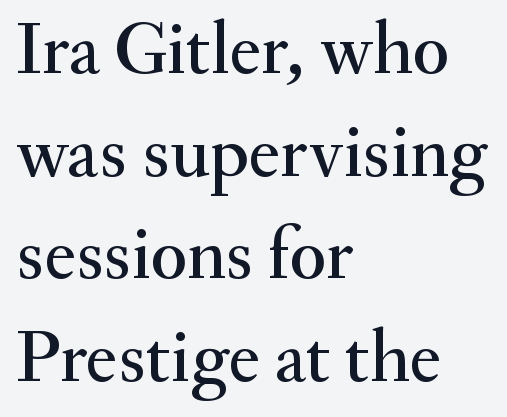
{"serif": "yes", "italic": "no", "width": "normal", "stroke_contrast": "medium", "x_height": "small", "monospaced": "no", "underline": "no", "align": "left", "line_spacing": "normal", "line_spacing_ratio": 1.37, "letter_spacing": "normal", "letter_spacing_em": 0.0, "glyph_px": 75}
